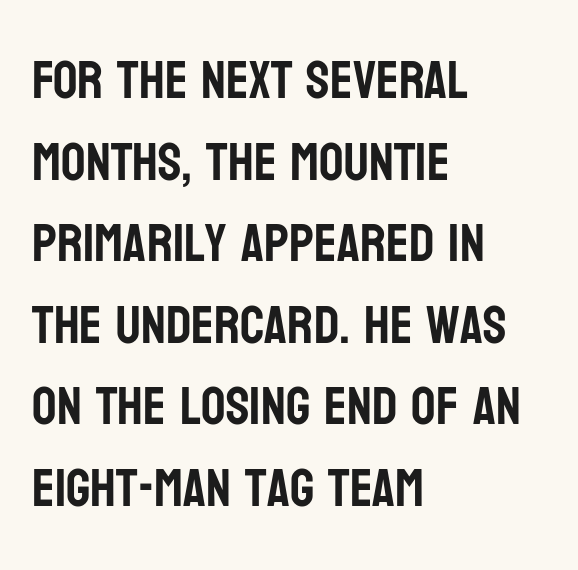
The image shows 54 px condensed sans-serif type, upright; set left-aligned, normal line spacing (1.51x), normal letter spacing, not underlined; low stroke contrast and a large x-height.
